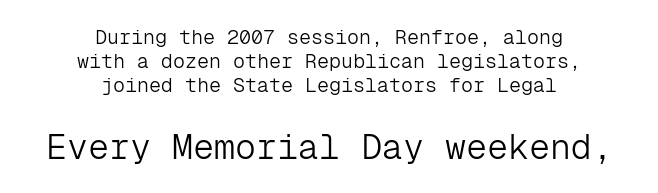
{"serif": "no", "italic": "no", "bold": "no", "weight": "light", "width": "normal", "stroke_contrast": "low", "x_height": "medium", "monospaced": "yes", "underline": "no", "align": "center", "line_spacing_ratio": 1.2, "letter_spacing": "normal", "letter_spacing_em": 0.0, "larger_block": "second", "size_ratio": 1.75, "glyph_px": 35}
